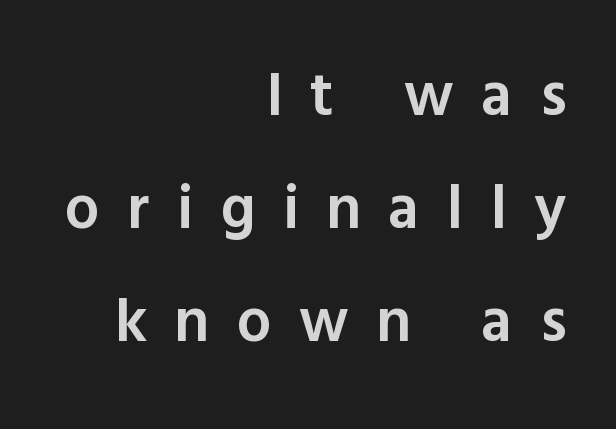
{"serif": "no", "italic": "no", "bold": "semi", "weight": "semibold", "width": "normal", "x_height": "medium", "monospaced": "no", "underline": "no", "align": "right", "line_spacing_ratio": 1.82, "letter_spacing": "wide", "letter_spacing_em": 0.44, "glyph_px": 62}
